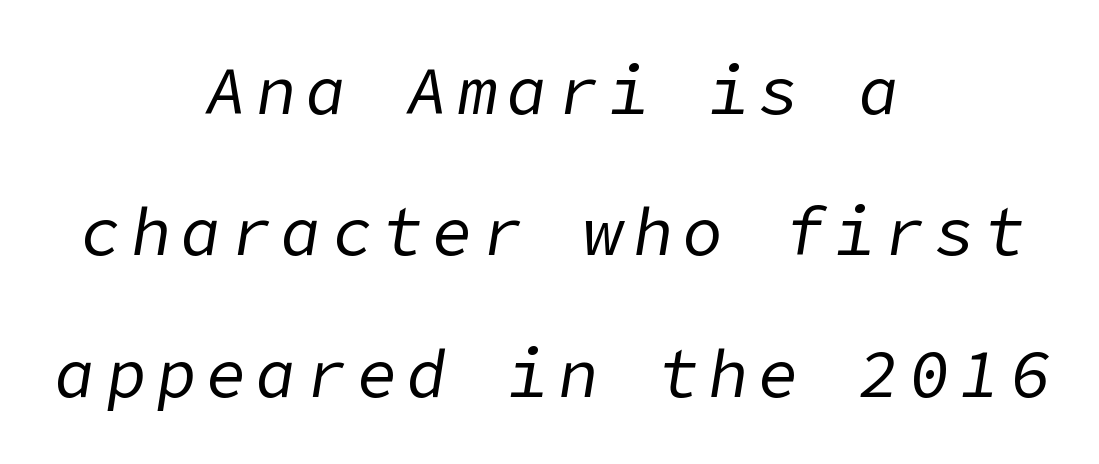
The image shows 67 px regular-weight type, italic (leaning right); set centered, loose line spacing (2.11x), not underlined; low stroke contrast and a medium x-height.
